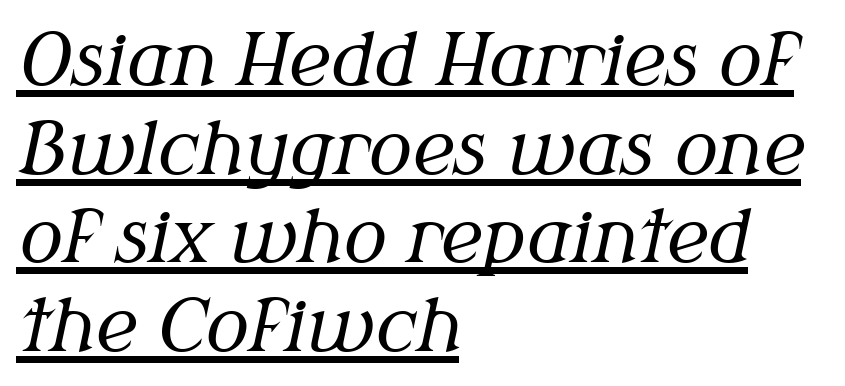
Looks like regular typesetting: each glyph gets only the width it needs. Standard letterfit; no display-style spreading of the glyphs. Counters stay open thanks to moderate or lighter strokes. Beneath each row of characters lies a ruled line. This sample is left-justified, so line endings fall wherever the words run out. This sample uses an oblique cut, with every glyph tilted off the vertical.
